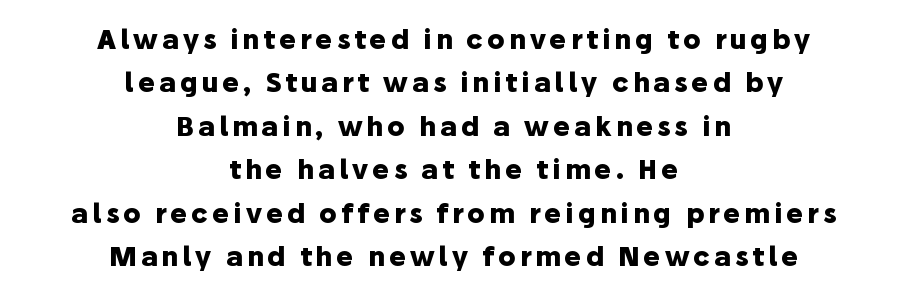
The image shows 26 px bold type, upright; set centered, normal line spacing (1.67x), not underlined.
